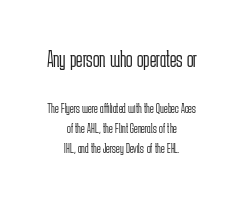
The image shows 24 px text type, upright; set centered, normal line spacing (1.43x), normal letter spacing, not underlined; the first (top) block is 1.71x larger.
